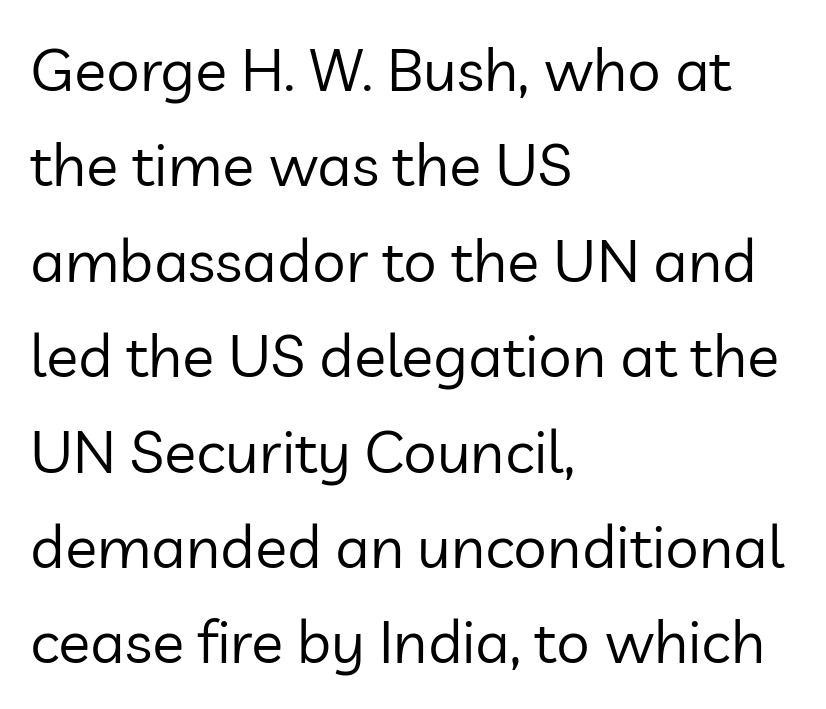
The image shows 60 px regular-weight sans-serif type, upright; set left-aligned, normal line spacing (1.59x), normal letter spacing, not underlined; low stroke contrast and a medium x-height.
